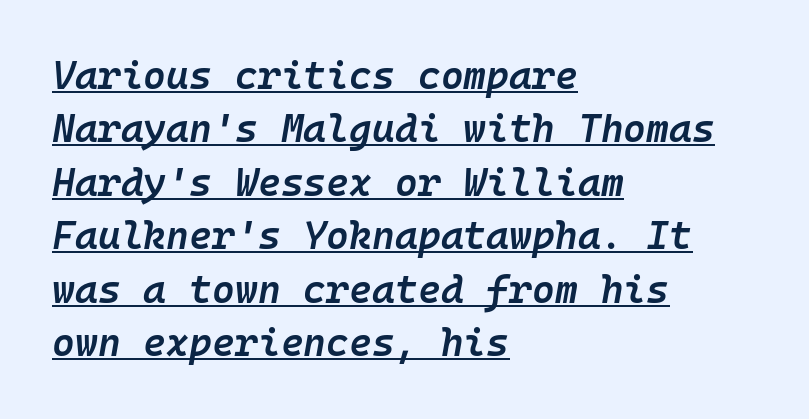
The image shows 39 px semibold type, italic (leaning right), monospaced; set left-aligned, normal line spacing (1.37x), normal letter spacing, underlined; low stroke contrast and a medium x-height.
